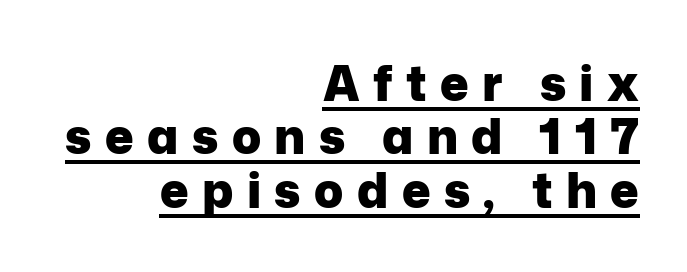
Typeset ragged left — the right edge is the straight one. Unlike italic type, these characters show no tilt at all. The strokes are fattened all the way to bold. I'd call this a sans setting — the letters go barefoot.
